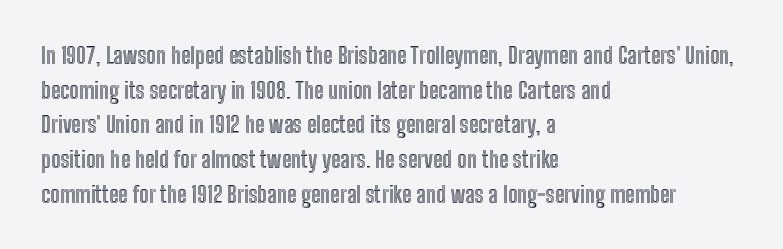
Students, observe: this is what conventionally led text looks like. Has an underline been added? It has not. Words appear dense and cohesive because spacing is normal. If you drew a ruler down the left edge, every line would touch it.
